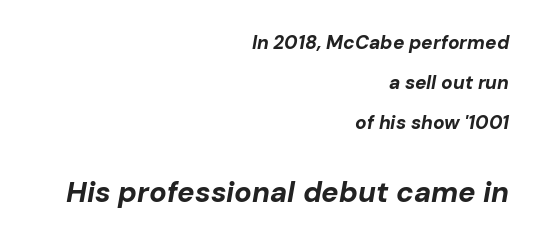
{"italic": "yes", "lean": "right", "slant_degrees": 10, "bold": "yes", "weight": "bold", "width": "normal", "stroke_contrast": "low", "x_height": "medium", "monospaced": "no", "underline": "no", "align": "right", "line_spacing": "loose", "line_spacing_ratio": 2.1, "letter_spacing": "normal", "letter_spacing_em": 0.0, "larger_block": "second", "size_ratio": 1.53, "glyph_px": 29}
